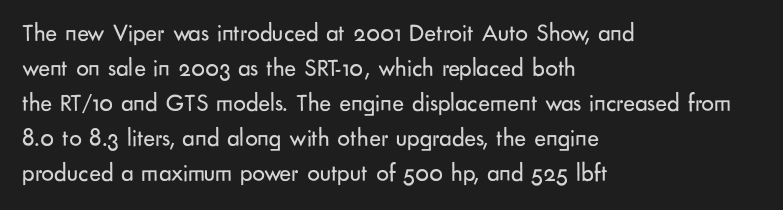
The image shows 25 px text type, upright; set left-aligned, normal line spacing (1.4x), normal letter spacing, not underlined.
